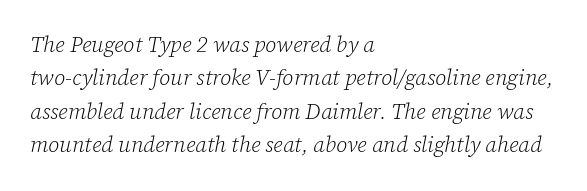
Observe the lean: these are italic letterforms. Stroke thickness stays within the range of a standard reading face or lighter. Horizontal alignment here is leftward, the default for most running prose. Default kerning and tracking; the words read as compact shapes. The gap between lines stays unmarked. The rendering uses a moderate line-height, typical for paragraphs.
